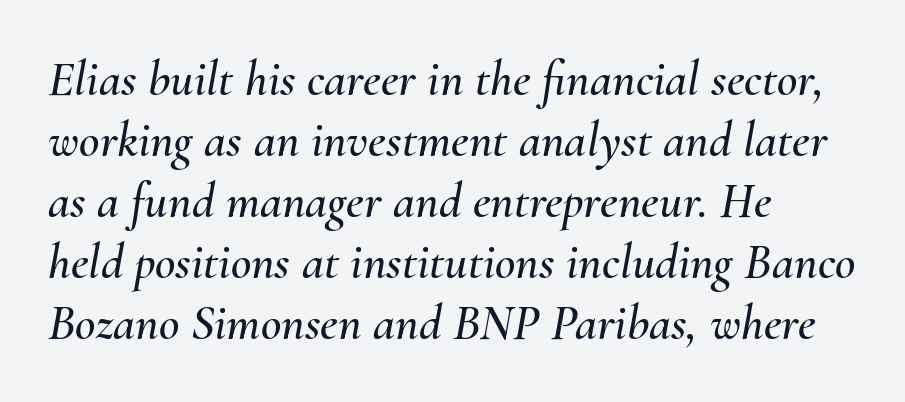
The image shows 50 px text type, italic (leaning right); set left-aligned, line spacing 1.22x, normal letter spacing, not underlined; medium stroke contrast and a small x-height.
